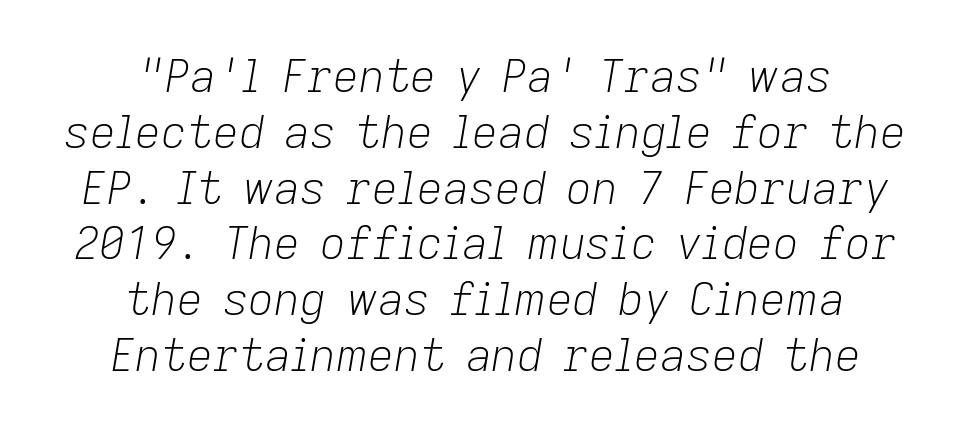
{"italic": "yes", "lean": "right", "slant_degrees": 9, "bold": "no", "weight": "light", "width": "normal", "stroke_contrast": "low", "x_height": "medium", "monospaced": "no", "underline": "no", "align": "center", "line_spacing_ratio": 1.24, "letter_spacing": "normal", "letter_spacing_em": 0.0, "glyph_px": 45}
